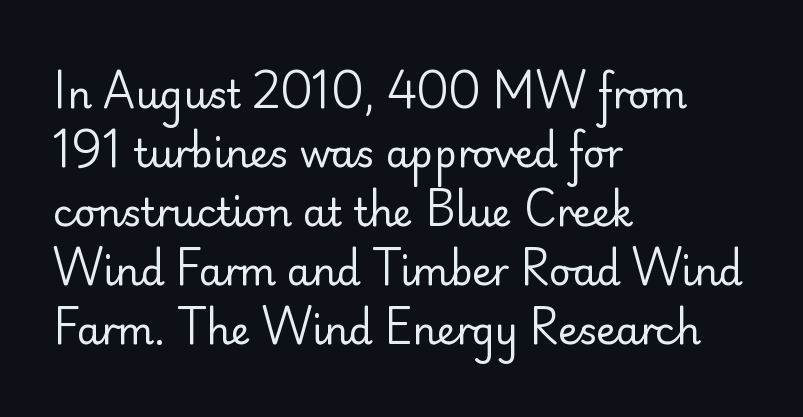
{"serif": "no", "italic": "no", "bold": "no", "weight": "regular", "width": "normal", "stroke_contrast": "low", "x_height": "small", "monospaced": "no", "underline": "no", "align": "left", "line_spacing": "normal", "line_spacing_ratio": 1.55, "letter_spacing": "normal", "letter_spacing_em": 0.0, "glyph_px": 38}
